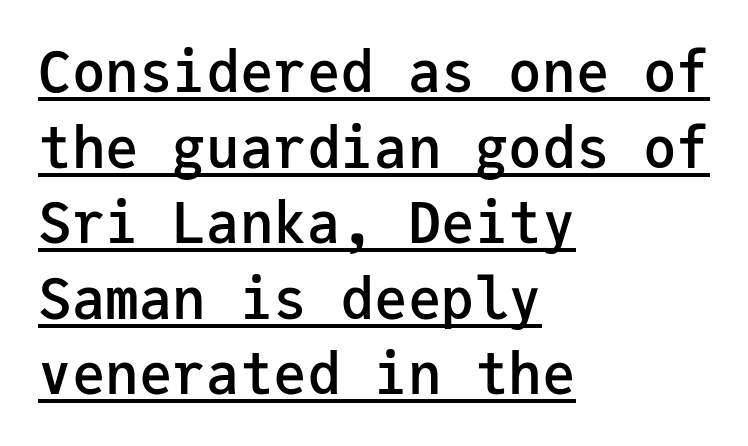
The image shows 56 px semibold sans-serif type, upright, monospaced; set left-aligned, normal line spacing (1.35x), normal letter spacing, underlined; low stroke contrast and a medium x-height.
